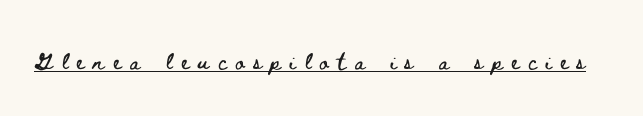
{"underline": "yes", "letter_spacing": "wide", "letter_spacing_em": 0.43, "glyph_px": 21}
